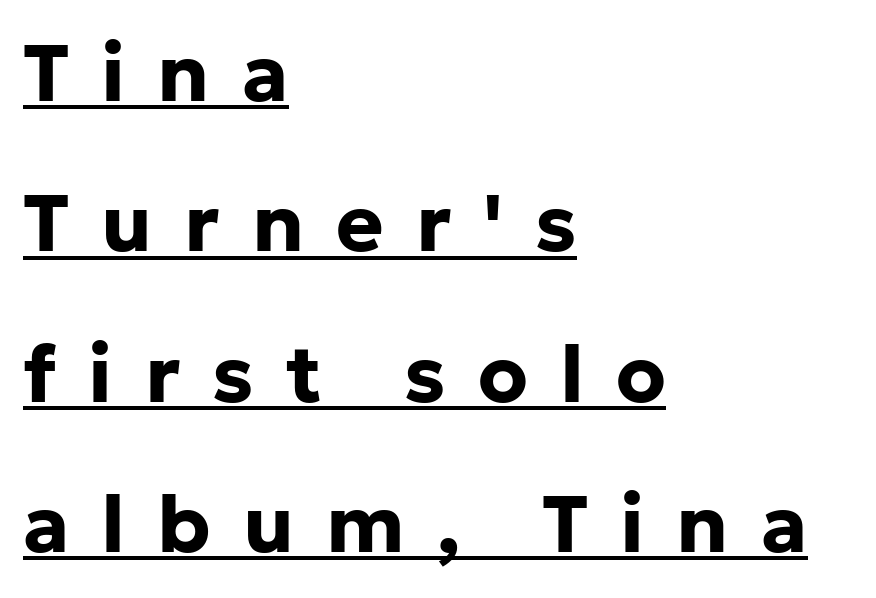
Q: Is the text bold? A: Yes.
Q: Is the text italic (slanted)? A: No, it is upright.
Q: Is the typeface a serif or a sans-serif typeface? A: Sans-serif.
Q: Is the text underlined? A: Yes.
Q: How is the paragraph aligned? A: Left-aligned.
Q: Is the spacing between letters normal or unusually wide? A: Unusually wide.
Q: Width (condensed, normal, or wide)? A: Normal.
Q: Stroke contrast? A: Low.
Q: x-height? A: Medium.
Q: Monospaced? A: No.
